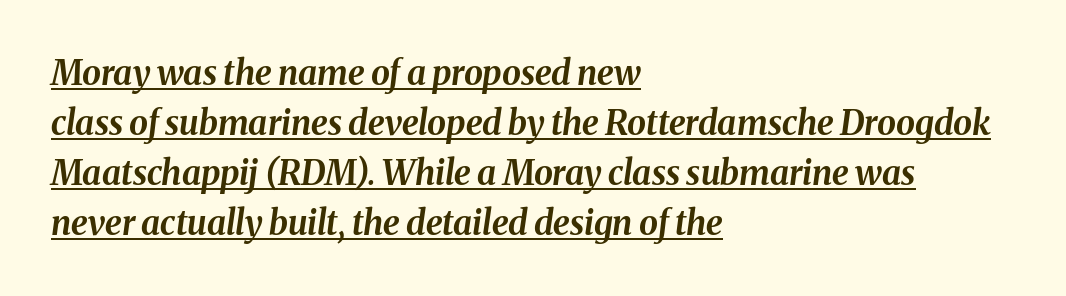
The image shows 34 px bold type, italic (leaning right); set left-aligned, normal line spacing (1.47x), normal letter spacing, underlined; medium stroke contrast and a medium x-height.
